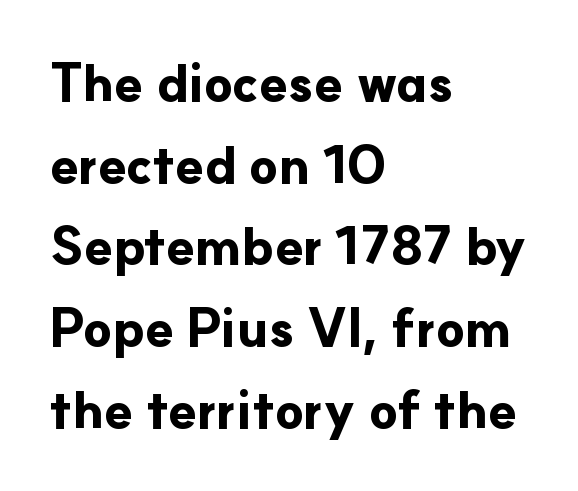
{"serif": "no", "italic": "no", "bold": "yes", "weight": "bold", "width": "normal", "stroke_contrast": "low", "x_height": "small", "monospaced": "no", "underline": "no", "align": "left", "line_spacing": "normal", "line_spacing_ratio": 1.57, "letter_spacing": "normal", "letter_spacing_em": 0.0, "glyph_px": 52}
